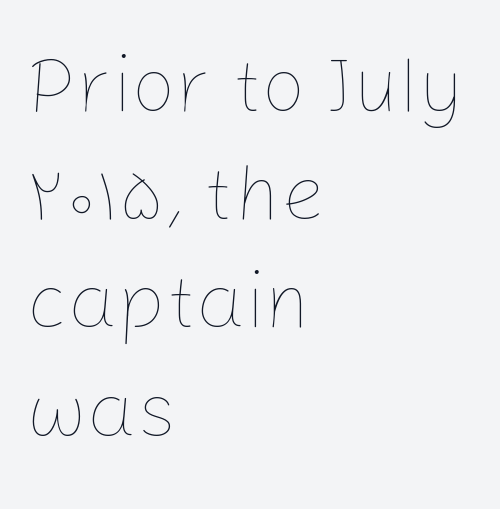
The image shows 79 px thin type, upright; set left-aligned, normal line spacing (1.37x), normal letter spacing, not underlined; low stroke contrast and a medium x-height.
